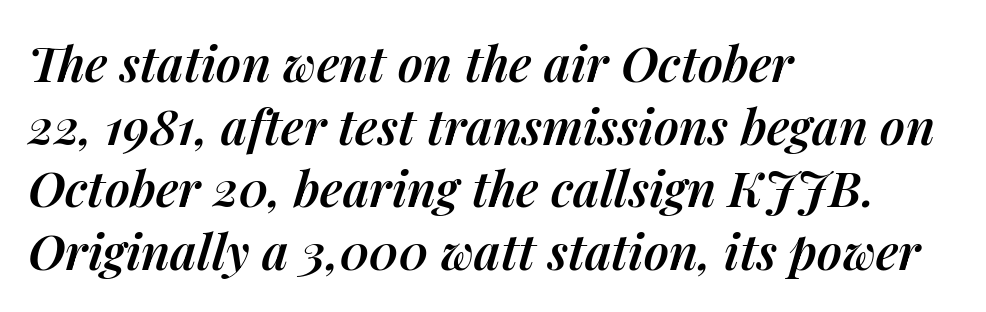
Q: Is the text bold? A: Semi-bold.
Q: Is the text italic (slanted)? A: Yes, it leans right by about 14 degrees.
Q: Is the text underlined? A: No.
Q: How is the paragraph aligned? A: Left-aligned.
Q: Is the spacing between letters normal or unusually wide? A: Normal.
Q: Is the spacing between lines tight, normal or loose? A: Normal.
Q: Width (condensed, normal, or wide)? A: Normal.
Q: Stroke contrast? A: Medium.
Q: x-height? A: Medium.
Q: Monospaced? A: No.
